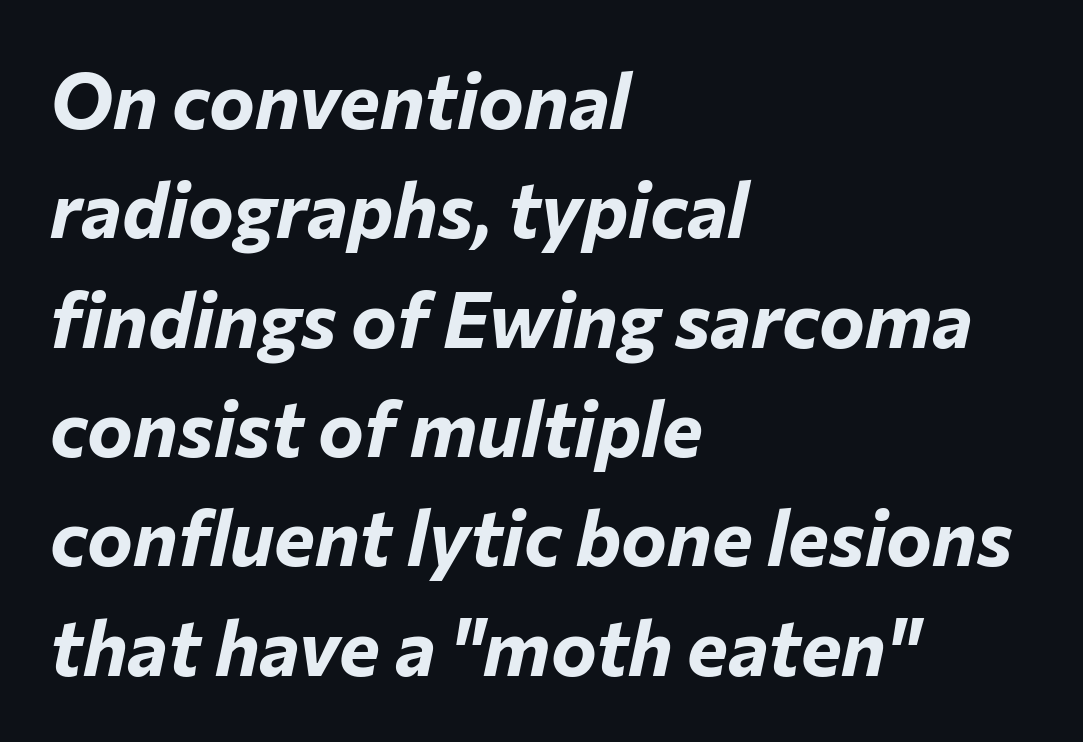
{"italic": "yes", "lean": "right", "slant_degrees": 12, "bold": "yes", "weight": "bold", "width": "normal", "stroke_contrast": "low", "x_height": "medium", "monospaced": "no", "underline": "no", "align": "left", "line_spacing": "normal", "line_spacing_ratio": 1.42, "letter_spacing": "normal", "letter_spacing_em": 0.0, "glyph_px": 77}
